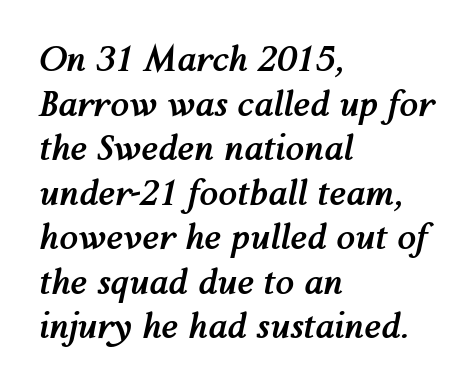
{"italic": "yes", "lean": "right", "slant_degrees": 12, "bold": "yes", "weight": "semibold", "width": "normal", "stroke_contrast": "medium", "x_height": "medium", "monospaced": "no", "underline": "no", "align": "left", "line_spacing": "normal", "line_spacing_ratio": 1.31, "letter_spacing": "normal", "letter_spacing_em": 0.0, "glyph_px": 34}
